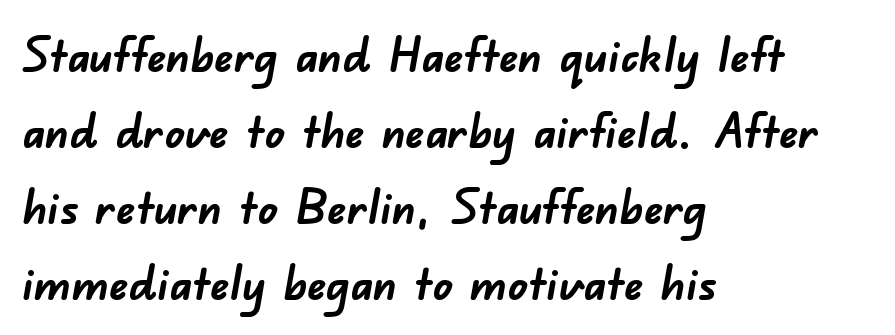
Unmarked baselines from the first word to the last. Examine the stroke ends and you'll find no serifs. Honestly, the letter spacing is just normal — you wouldn't notice it. Here the designer chose a conventional face with non-uniform glyph widths. Heft: maximum for text — a bold. Honestly, the row spacing looks completely unremarkable.
